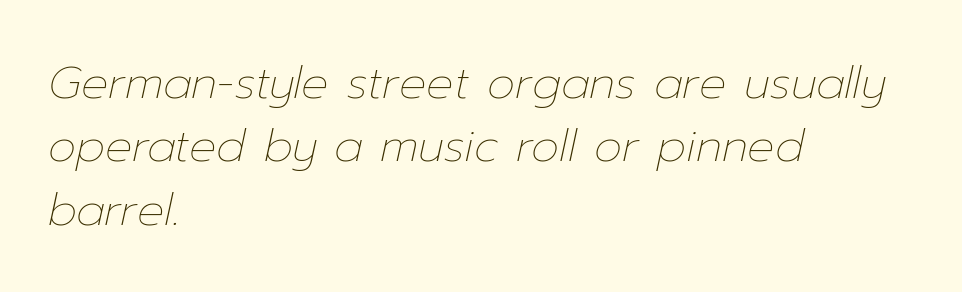
Q: Is the text bold? A: No.
Q: Is the text italic (slanted)? A: Yes, it leans right by about 12 degrees.
Q: Is the text underlined? A: No.
Q: How is the paragraph aligned? A: Left-aligned.
Q: Is the spacing between letters normal or unusually wide? A: Normal.
Q: Is the spacing between lines tight, normal or loose? A: Normal.
Q: Width (condensed, normal, or wide)? A: Normal.
Q: Stroke contrast? A: Low.
Q: x-height? A: Medium.
Q: Monospaced? A: No.
